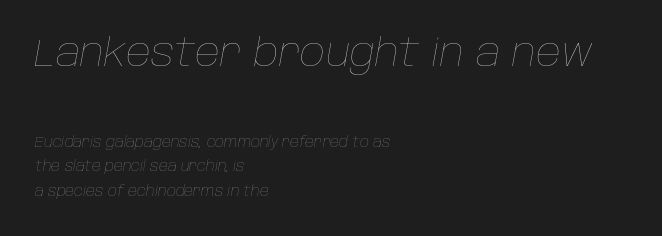
The tracking reads as untouched default to a designer's eye. Size hierarchy here favors the leading block over the trailing one. The compositor pushed each line to the left boundary. The glyphs look as if they've been sheared to an angle. A quiet, ordinary-to-light weight characterises the typeface.
